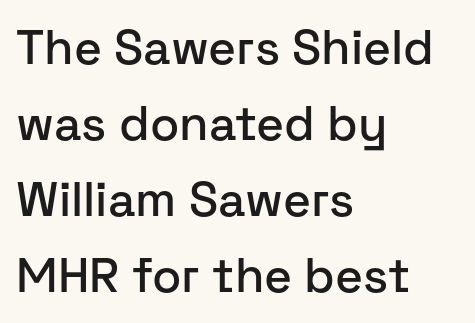
{"serif": "no", "italic": "no", "width": "normal", "stroke_contrast": "low", "x_height": "medium", "monospaced": "no", "underline": "no", "align": "left", "line_spacing": "normal", "line_spacing_ratio": 1.58, "letter_spacing": "normal", "letter_spacing_em": 0.0, "glyph_px": 48}
